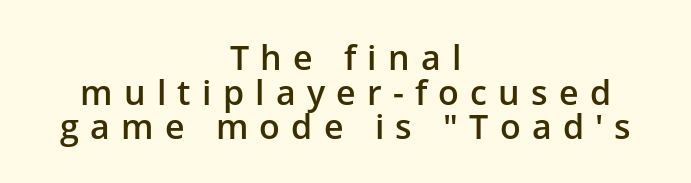
{"serif": "no", "italic": "no", "bold": "semi", "weight": "semibold", "width": "normal", "stroke_contrast": "low", "x_height": "medium", "monospaced": "no", "underline": "no", "align": "center", "line_spacing": "tight", "line_spacing_ratio": 1.02, "letter_spacing": "wide", "letter_spacing_em": 0.33, "glyph_px": 34}
